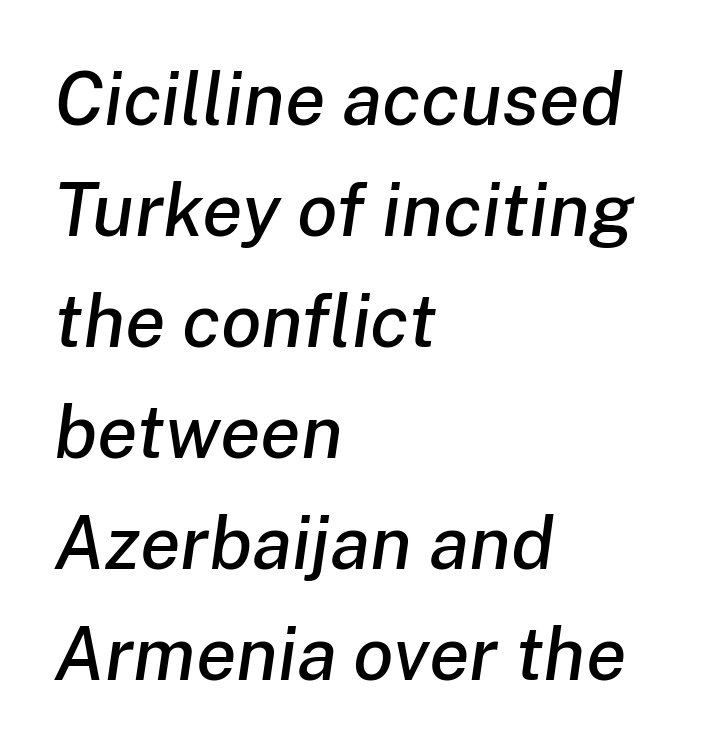
Q: Is the text italic (slanted)? A: Yes, it leans right by about 8 degrees.
Q: Is the text underlined? A: No.
Q: How is the paragraph aligned? A: Left-aligned.
Q: Is the spacing between letters normal or unusually wide? A: Normal.
Q: Is the spacing between lines tight, normal or loose? A: Normal.
Q: Width (condensed, normal, or wide)? A: Normal.
Q: Stroke contrast? A: Low.
Q: x-height? A: Medium.
Q: Monospaced? A: No.
